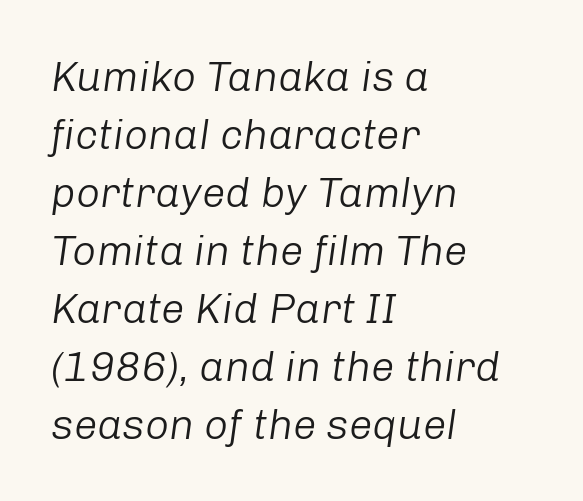
The image shows 42 px light type, italic (leaning right); set left-aligned, normal line spacing (1.38x), normal letter spacing, not underlined; low stroke contrast and a medium x-height.
